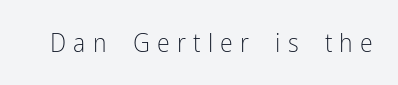
{"italic": "no", "bold": "no", "underline": "no", "letter_spacing": "wide", "letter_spacing_em": 0.28, "glyph_px": 26}
